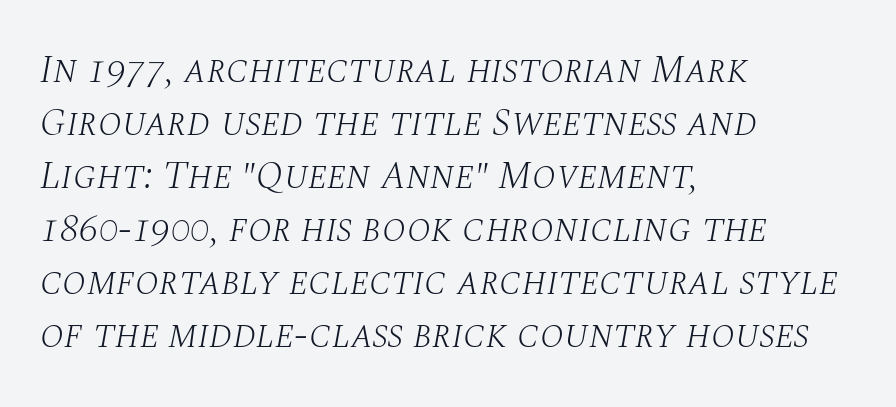
Q: Is the text bold? A: No.
Q: Is the text italic (slanted)? A: Yes, it leans right by about 10 degrees.
Q: Is the typeface a serif or a sans-serif typeface? A: Serif.
Q: Is the text underlined? A: No.
Q: How is the paragraph aligned? A: Left-aligned.
Q: Is the spacing between letters normal or unusually wide? A: Normal.
Q: Is the spacing between lines tight, normal or loose? A: Normal.
Q: Width (condensed, normal, or wide)? A: Normal.
Q: Stroke contrast? A: Medium.
Q: x-height? A: Large.
Q: Monospaced? A: No.
